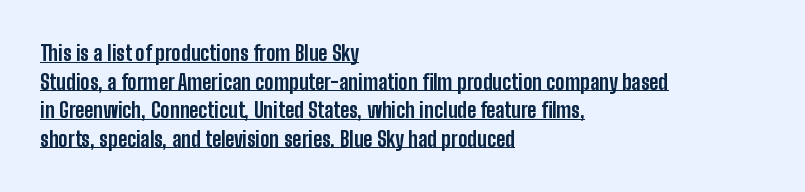
Q: Is the text bold? A: Yes.
Q: Is the text italic (slanted)? A: No, it is upright.
Q: Is the text underlined? A: Yes.
Q: How is the paragraph aligned? A: Left-aligned.
Q: Is the spacing between letters normal or unusually wide? A: Normal.
Q: Is the spacing between lines tight, normal or loose? A: Normal.
